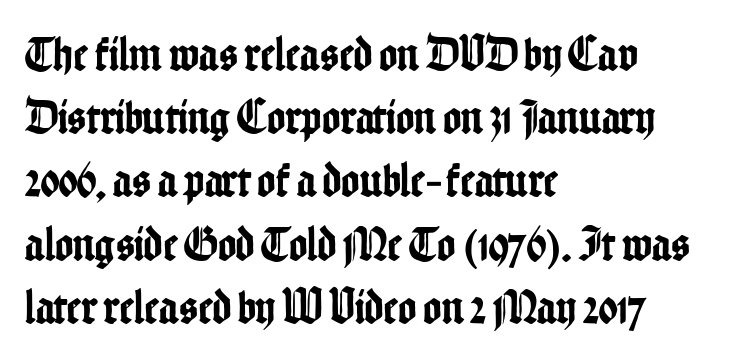
{"serif": "no", "italic": "no", "width": "condensed", "stroke_contrast": "low", "x_height": "medium", "monospaced": "no", "underline": "no", "align": "left", "line_spacing": "normal", "line_spacing_ratio": 1.29, "letter_spacing": "normal", "letter_spacing_em": 0.0, "glyph_px": 49}
